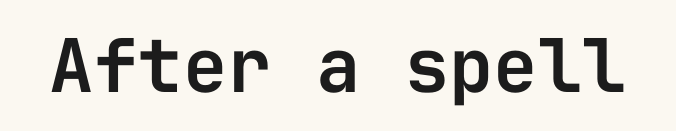
The image shows 74 px sans-serif type, upright, monospaced; set normal letter spacing, not underlined; low stroke contrast and a medium x-height.
